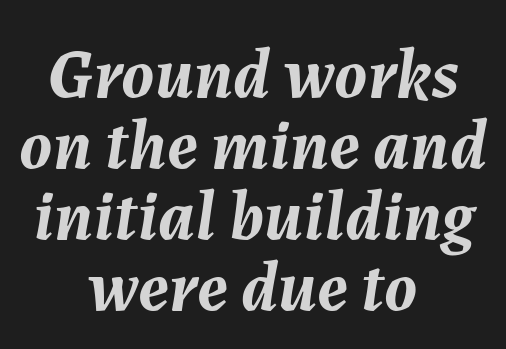
The passage shown is not underscored anywhere. How are the letters spaced? Ordinarily, with no added tracking. Which margin do the lines hug? Neither — every line sits in the middle. Looks like regular typesetting: each glyph gets only the width it needs. Vertical spacing — tight. These lines carry a lot of weight — the face is fully bold.
